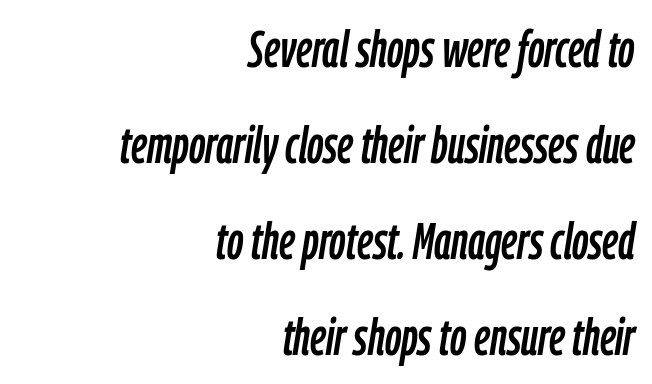
The image shows 51 px condensed type, italic (leaning right); set right-aligned, line spacing 1.88x, normal letter spacing, not underlined; low stroke contrast and a medium x-height.
